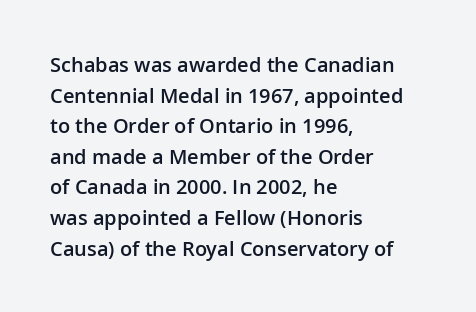
The image shows 20 px text type, upright; set left-aligned, normal line spacing (1.53x), normal letter spacing, not underlined.
